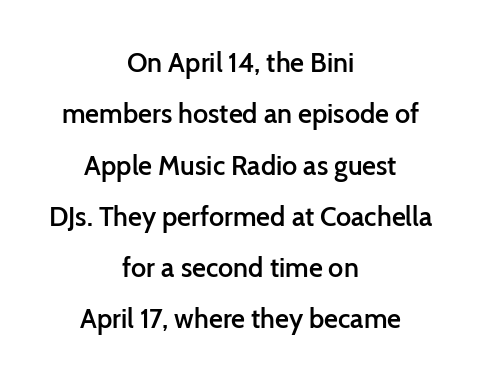
{"italic": "no", "bold": "semi", "underline": "no", "align": "center", "line_spacing": "loose", "line_spacing_ratio": 1.9, "letter_spacing": "normal", "letter_spacing_em": 0.0, "glyph_px": 27}
